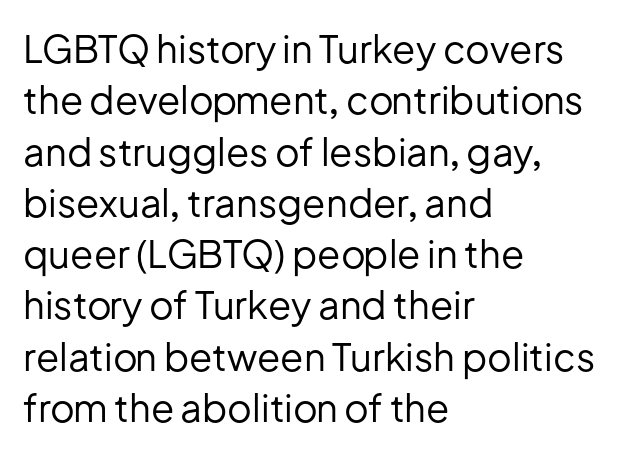
{"serif": "no", "italic": "no", "bold": "no", "weight": "regular", "width": "normal", "stroke_contrast": "low", "x_height": "medium", "monospaced": "no", "underline": "no", "align": "left", "line_spacing": "normal", "line_spacing_ratio": 1.35, "letter_spacing": "normal", "letter_spacing_em": 0.0, "glyph_px": 38}
